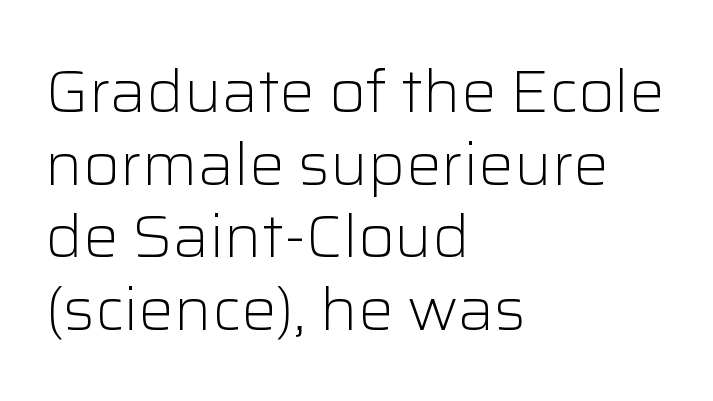
The area under the type is left untouched. Here the glyphs are tracked normally, forming tight word shapes. The rendering shows plain stroke endings on the letterforms — a sans-serif design. The compositor pushed each line to the left boundary. You could not count columns in this text — the font is proportionally spaced. Each stroke keeps to a modest, everyday thickness or less.
